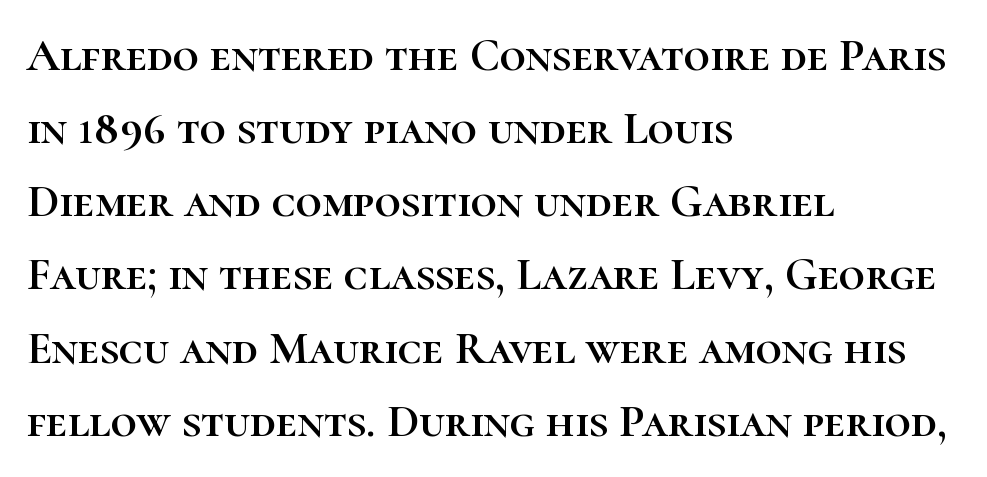
Q: Is the text italic (slanted)? A: No, it is upright.
Q: Is the text underlined? A: No.
Q: How is the paragraph aligned? A: Left-aligned.
Q: Is the spacing between letters normal or unusually wide? A: Normal.
Q: Is the spacing between lines tight, normal or loose? A: Normal.
Q: Width (condensed, normal, or wide)? A: Normal.
Q: Stroke contrast? A: High.
Q: x-height? A: Medium.
Q: Monospaced? A: No.
